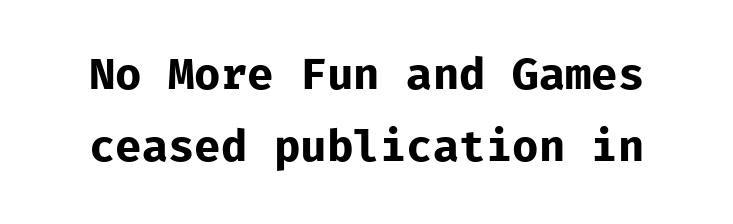
No feet cap the strokes, marking this as sans-serif type. Tracking value appears to be zero — textbook default spacing. Just letters on the line, the space beneath them empty. How would I describe the line gaps? Plain and ordinary. Weight: bold. Style check: upright.
